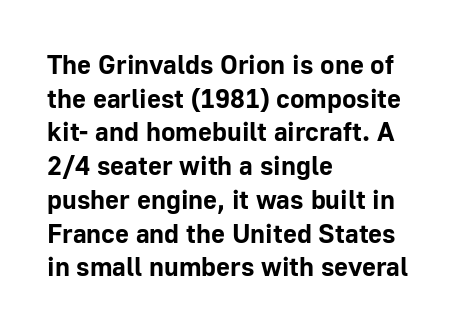
The image shows 27 px bold type, upright; set left-aligned, normal line spacing (1.25x), normal letter spacing, not underlined.
